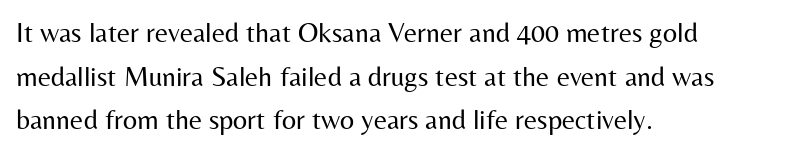
{"serif": "no", "italic": "no", "bold": "no", "weight": "regular", "width": "normal", "stroke_contrast": "medium", "x_height": "medium", "monospaced": "no", "underline": "no", "align": "left", "line_spacing": "normal", "line_spacing_ratio": 1.56, "letter_spacing": "normal", "letter_spacing_em": 0.0, "glyph_px": 28}
